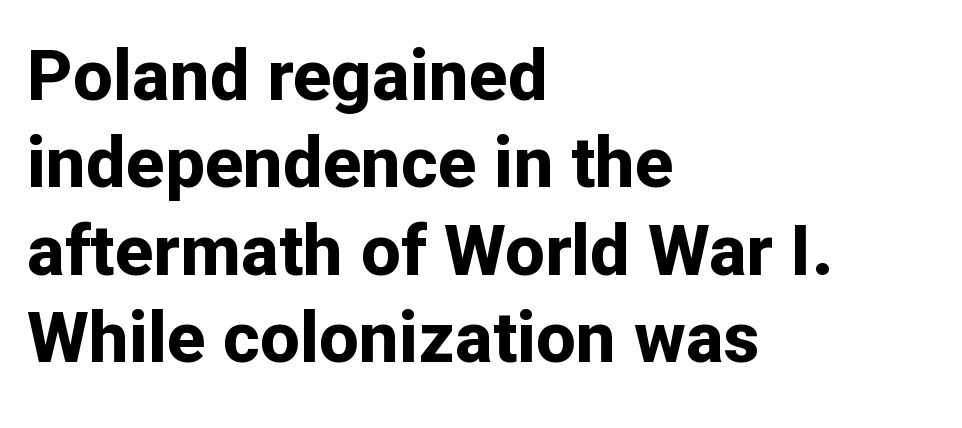
The image shows 71 px bold sans-serif type, upright; set left-aligned, line spacing 1.23x, normal letter spacing, not underlined; low stroke contrast and a medium x-height.
